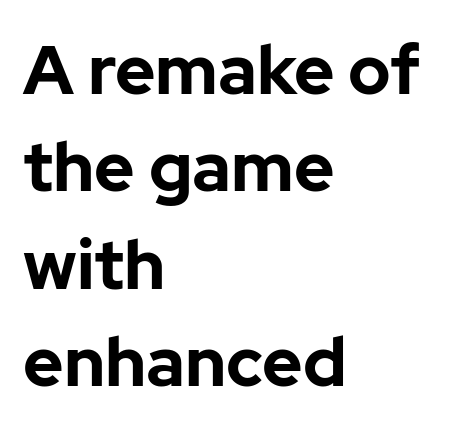
{"serif": "no", "italic": "no", "bold": "yes", "weight": "bold", "width": "normal", "stroke_contrast": "low", "x_height": "medium", "monospaced": "no", "underline": "no", "align": "left", "line_spacing": "normal", "line_spacing_ratio": 1.41, "letter_spacing": "normal", "letter_spacing_em": 0.0, "glyph_px": 69}
